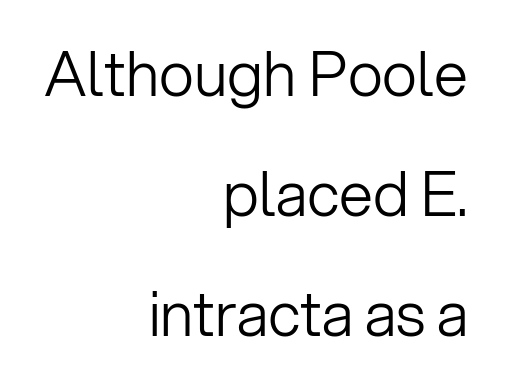
The image shows 61 px light sans-serif type, upright; set right-aligned, loose line spacing (1.97x), normal letter spacing, not underlined; low stroke contrast and a medium x-height.
